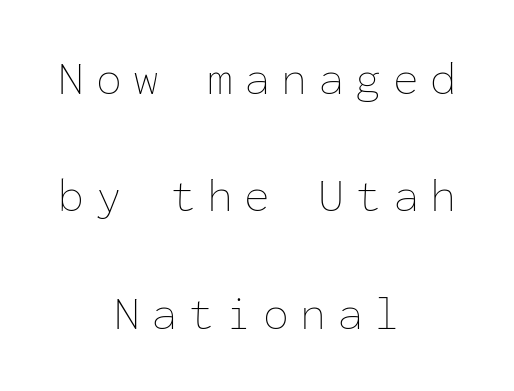
The image shows 47 px thin type, upright, monospaced; set centered, loose line spacing (2.5x), unusually wide letter spacing (+0.24 em), not underlined; low stroke contrast and a medium x-height.
